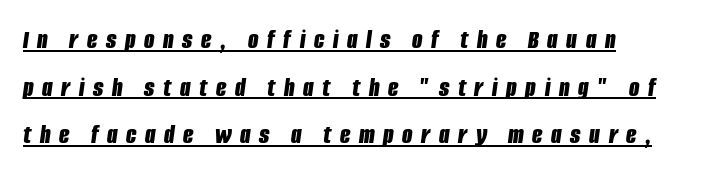
Q: Is the text bold? A: Yes.
Q: Is the text italic (slanted)? A: Yes, it leans right by about 8 degrees.
Q: Is the text underlined? A: Yes.
Q: How is the paragraph aligned? A: Left-aligned.
Q: Is the spacing between letters normal or unusually wide? A: Unusually wide.
